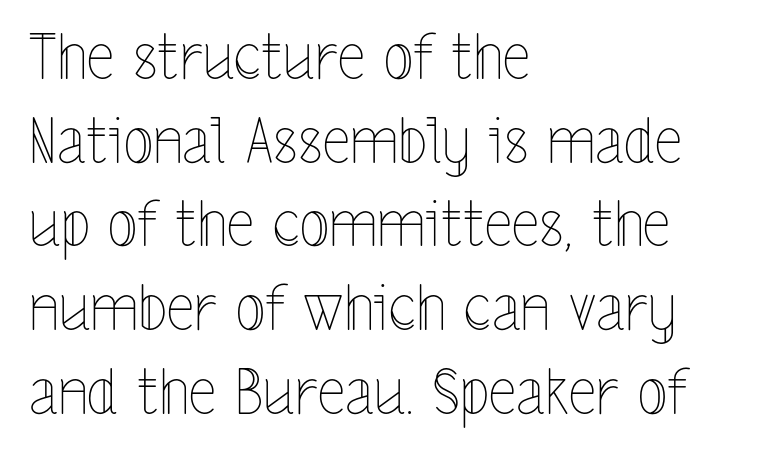
{"italic": "no", "bold": "no", "weight": "thin", "width": "condensed", "x_height": "medium", "monospaced": "no", "underline": "no", "align": "left", "line_spacing": "normal", "line_spacing_ratio": 1.35, "letter_spacing": "normal", "letter_spacing_em": 0.0, "glyph_px": 62}
